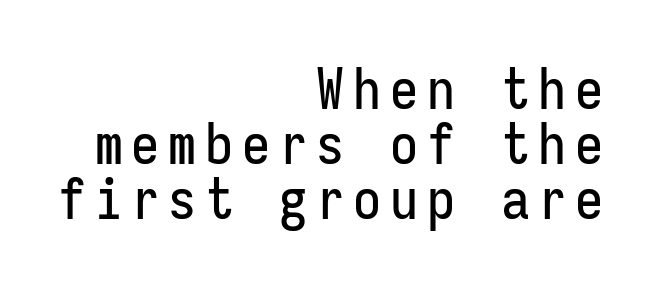
Q: Is the text italic (slanted)? A: No, it is upright.
Q: Is the typeface a serif or a sans-serif typeface? A: Sans-serif.
Q: Is the text underlined? A: No.
Q: How is the paragraph aligned? A: Right-aligned.
Q: Is the spacing between lines tight, normal or loose? A: Tight.
Q: Width (condensed, normal, or wide)? A: Condensed.
Q: Stroke contrast? A: Low.
Q: x-height? A: Medium.
Q: Monospaced? A: Yes.
